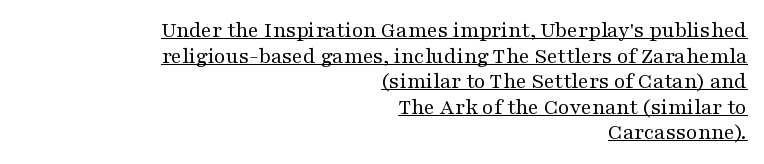
Vertical stems look standard width or narrower in stroke. Vertical strokes here are truly vertical. The passage shown is underscored from start to finish. Tracking here is standard; glyphs follow each other at the usual distance. The typesetter chose a ragged-left arrangement here.
